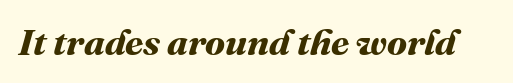
The image shows 37 px bold type; set normal letter spacing, not underlined; medium stroke contrast and a medium x-height.
